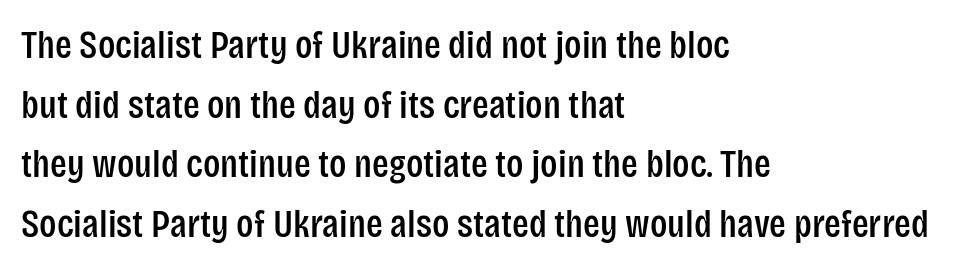
Q: Is the text italic (slanted)? A: No, it is upright.
Q: Is the typeface a serif or a sans-serif typeface? A: Sans-serif.
Q: Is the text underlined? A: No.
Q: How is the paragraph aligned? A: Left-aligned.
Q: Is the spacing between letters normal or unusually wide? A: Normal.
Q: Is the spacing between lines tight, normal or loose? A: Normal.
Q: Width (condensed, normal, or wide)? A: Condensed.
Q: Stroke contrast? A: Low.
Q: x-height? A: Large.
Q: Monospaced? A: No.
